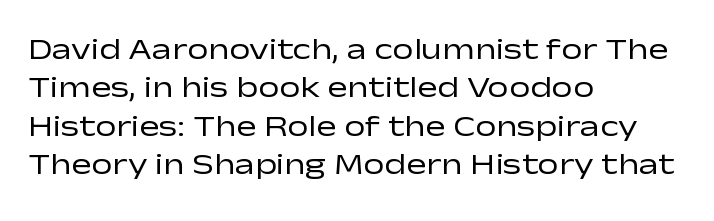
Q: Is the text bold? A: No.
Q: Is the text italic (slanted)? A: No, it is upright.
Q: Is the typeface a serif or a sans-serif typeface? A: Sans-serif.
Q: Is the text underlined? A: No.
Q: How is the paragraph aligned? A: Left-aligned.
Q: Is the spacing between letters normal or unusually wide? A: Normal.
Q: Is the spacing between lines tight, normal or loose? A: Normal.
Q: Width (condensed, normal, or wide)? A: Wide.
Q: Stroke contrast? A: Low.
Q: x-height? A: Medium.
Q: Monospaced? A: No.
